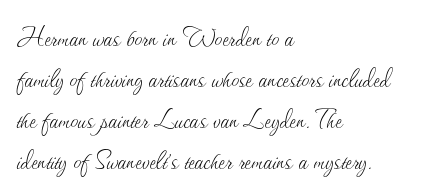
{"bold": "no", "weight": "thin", "width": "normal", "stroke_contrast": "medium", "x_height": "small", "monospaced": "no", "underline": "no", "align": "left", "line_spacing": "normal", "line_spacing_ratio": 1.32, "letter_spacing": "normal", "letter_spacing_em": 0.0, "glyph_px": 31}
